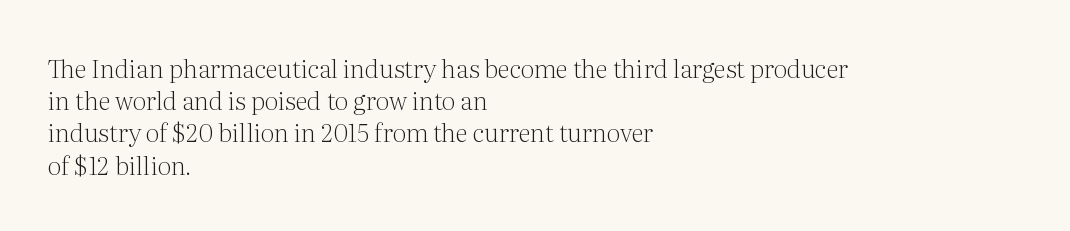
Q: Is the text bold? A: No.
Q: Is the text italic (slanted)? A: No, it is upright.
Q: Is the text underlined? A: No.
Q: How is the paragraph aligned? A: Left-aligned.
Q: Is the spacing between letters normal or unusually wide? A: Normal.
Q: Is the spacing between lines tight, normal or loose? A: Normal.
